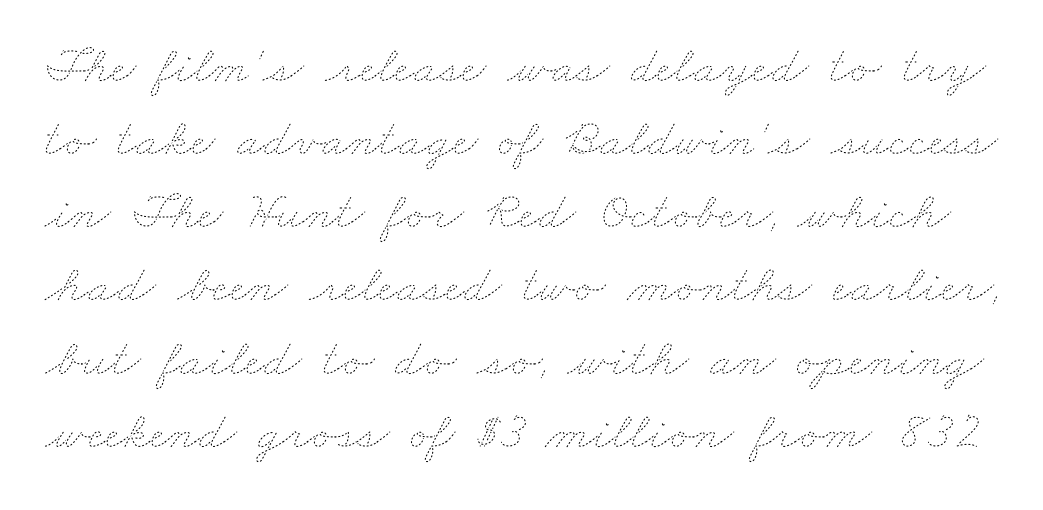
The image shows 53 px thin, wide type; set normal line spacing (1.38x), normal letter spacing, not underlined; low stroke contrast and a small x-height.
